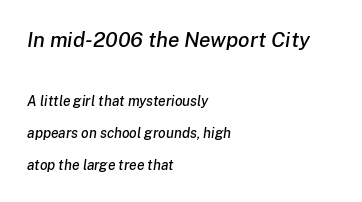
The string is rendered with underlining switched off. Default kerning and tracking; the words read as compact shapes. The text block is weighted toward the left margin, trailing off unevenly rightward. The emphasis by scale lands on block number one, above. Regarding leading, the lines here are spaced well apart. The rendering applies a slant to the glyphs.
